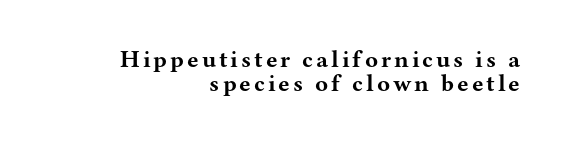
Style check: upright. Chunky letters — that's bold for sure. Underline: absent. Horizontal alignment here is rightward, an uncommon choice for prose. Rows of type sit shoulder to shoulder in the vertical direction.
